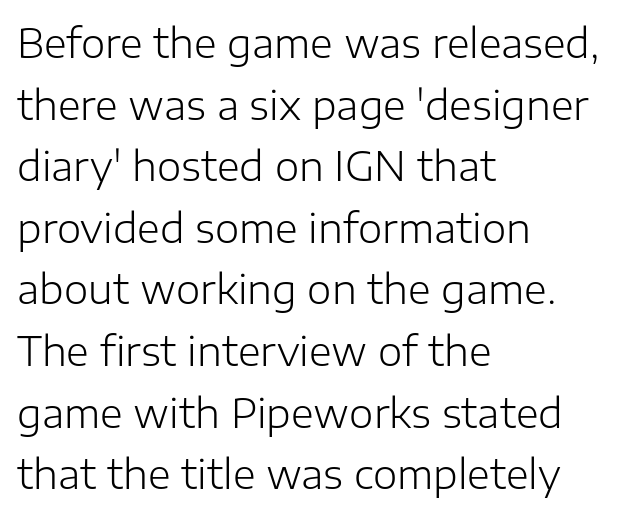
Q: Is the text bold? A: No.
Q: Is the text italic (slanted)? A: No, it is upright.
Q: Is the typeface a serif or a sans-serif typeface? A: Sans-serif.
Q: Is the text underlined? A: No.
Q: How is the paragraph aligned? A: Left-aligned.
Q: Is the spacing between letters normal or unusually wide? A: Normal.
Q: Is the spacing between lines tight, normal or loose? A: Normal.
Q: Width (condensed, normal, or wide)? A: Normal.
Q: Stroke contrast? A: Low.
Q: x-height? A: Medium.
Q: Monospaced? A: No.
